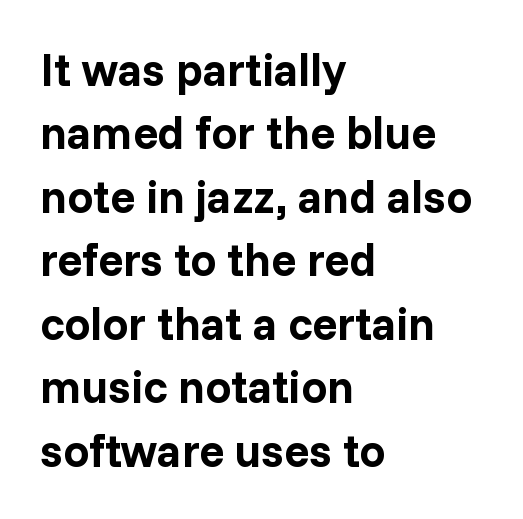
Q: Is the text bold? A: Yes.
Q: Is the text italic (slanted)? A: No, it is upright.
Q: Is the typeface a serif or a sans-serif typeface? A: Sans-serif.
Q: Is the text underlined? A: No.
Q: How is the paragraph aligned? A: Left-aligned.
Q: Is the spacing between letters normal or unusually wide? A: Normal.
Q: Is the spacing between lines tight, normal or loose? A: Normal.
Q: Width (condensed, normal, or wide)? A: Normal.
Q: Stroke contrast? A: Low.
Q: x-height? A: Medium.
Q: Monospaced? A: No.
